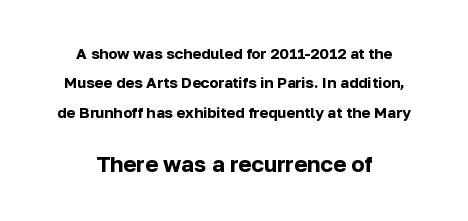
The image shows 22 px bold type, upright; set centered, loose line spacing (1.96x), normal letter spacing, not underlined; the second (bottom) block is 1.47x larger.
